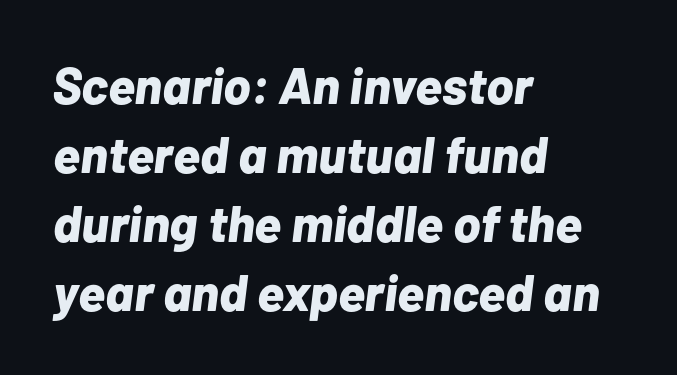
The image shows 51 px bold type, italic (leaning right); set left-aligned, normal line spacing (1.35x), normal letter spacing, not underlined; low stroke contrast and a medium x-height.
